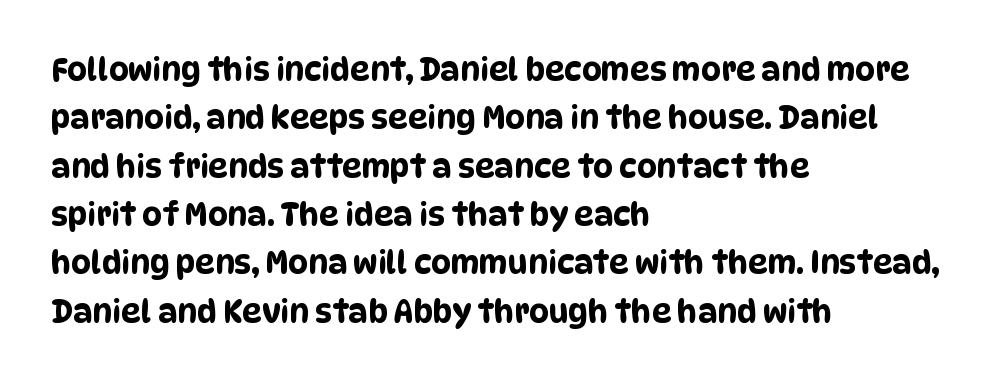
The image shows 31 px condensed sans-serif type; set left-aligned, normal line spacing (1.56x), normal letter spacing, not underlined; low stroke contrast and a large x-height.
